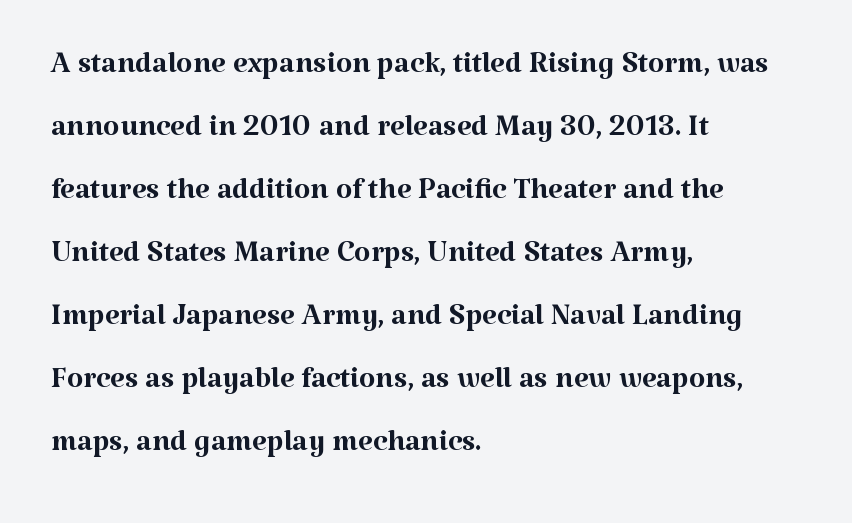
Q: Is the text bold? A: No.
Q: Is the text italic (slanted)? A: No, it is upright.
Q: Is the typeface a serif or a sans-serif typeface? A: Serif.
Q: Is the text underlined? A: No.
Q: How is the paragraph aligned? A: Left-aligned.
Q: Is the spacing between letters normal or unusually wide? A: Normal.
Q: Is the spacing between lines tight, normal or loose? A: Normal.
Q: Width (condensed, normal, or wide)? A: Normal.
Q: Stroke contrast? A: Medium.
Q: x-height? A: Medium.
Q: Monospaced? A: No.
